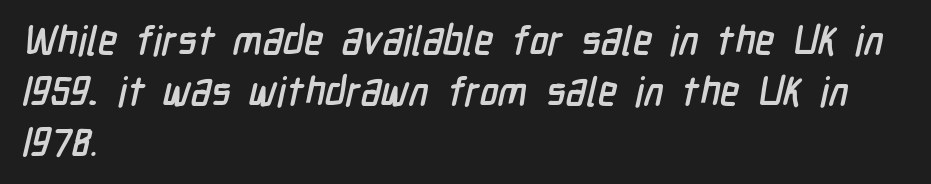
The image shows 40 px condensed sans-serif type; set left-aligned, normal line spacing (1.27x), normal letter spacing, not underlined; low stroke contrast and a medium x-height.
